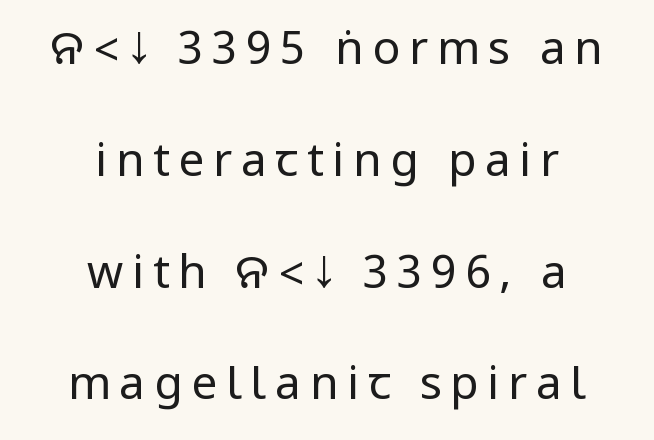
Heaviness? Minimal to ordinary, like unemphasized prose. This rendering employs a face without finishing strokes, i.e., a sans-serif. Where is the straight margin? There isn't one; the lines are centered. Tall strokes in this sample are plumb rather than angled. The glyphs are unaccompanied by any horizontal stroke below them.
